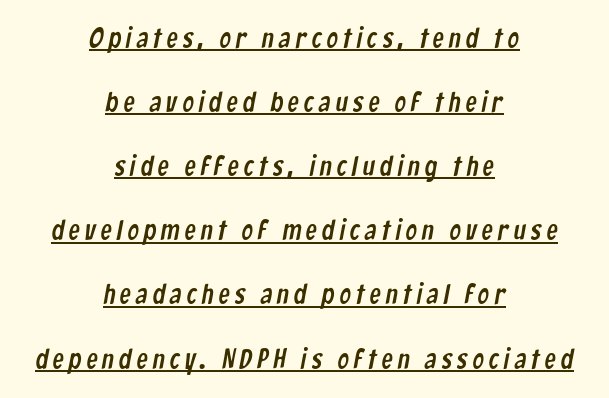
The image shows 28 px condensed sans-serif type; set centered, loose line spacing (2.29x), underlined; low stroke contrast and a medium x-height.
